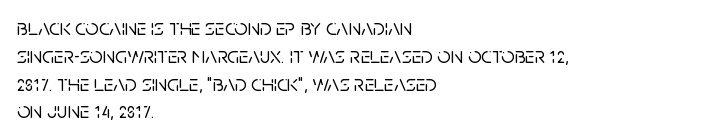
The image shows 23 px text type, upright; set left-aligned, line spacing 1.21x, normal letter spacing, not underlined.
